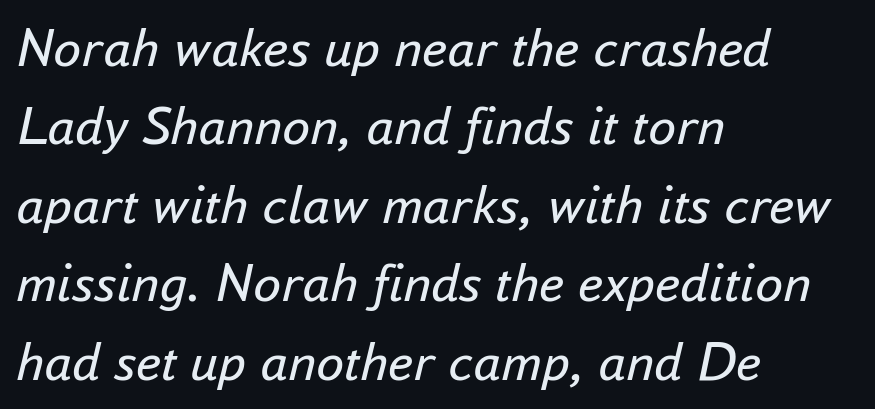
Left-aligned paragraph, ragged on the right. Reading down the column, the eye jumps a familiar distance to each next line. The letters advance in unequal steps, a hallmark of proportional type. Nobody touched the tracking dial on this one. Quick note: italic. Unbolded letterforms with no extra heft.
